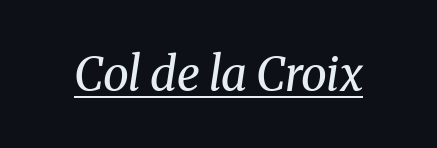
{"serif": "yes", "italic": "yes", "lean": "right", "slant_degrees": 8, "bold": "no", "weight": "regular", "width": "normal", "stroke_contrast": "medium", "x_height": "medium", "monospaced": "no", "underline": "yes", "letter_spacing": "normal", "letter_spacing_em": 0.0, "glyph_px": 47}
